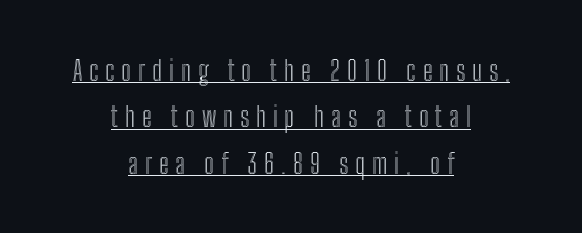
The image shows 28 px condensed type, upright; set centered, normal line spacing (1.66x), unusually wide letter spacing (+0.24 em), underlined; a medium x-height.
